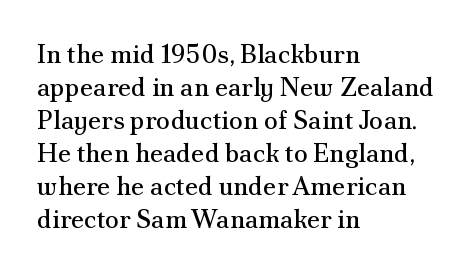
{"italic": "no", "bold": "no", "underline": "no", "align": "left", "line_spacing": "normal", "line_spacing_ratio": 1.27, "letter_spacing": "normal", "letter_spacing_em": 0.0, "glyph_px": 26}
